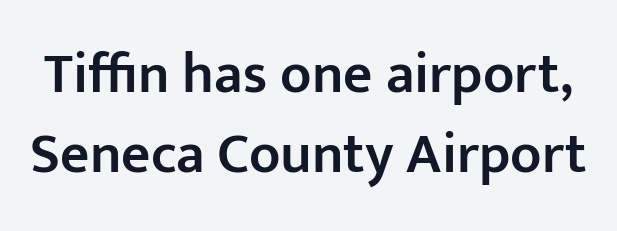
Q: Is the text bold? A: Semi-bold.
Q: Is the text italic (slanted)? A: No, it is upright.
Q: Is the typeface a serif or a sans-serif typeface? A: Sans-serif.
Q: Is the text underlined? A: No.
Q: Is the spacing between letters normal or unusually wide? A: Normal.
Q: Is the spacing between lines tight, normal or loose? A: Normal.
Q: Width (condensed, normal, or wide)? A: Normal.
Q: Stroke contrast? A: Low.
Q: x-height? A: Medium.
Q: Monospaced? A: No.
